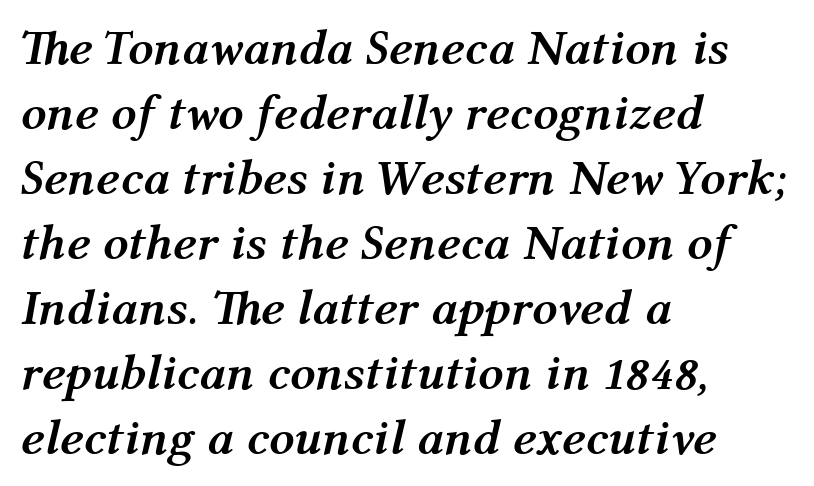
Q: Is the text bold? A: Yes.
Q: Is the text italic (slanted)? A: Yes, it leans right by about 12 degrees.
Q: Is the text underlined? A: No.
Q: How is the paragraph aligned? A: Left-aligned.
Q: Is the spacing between letters normal or unusually wide? A: Normal.
Q: Is the spacing between lines tight, normal or loose? A: Normal.
Q: Width (condensed, normal, or wide)? A: Normal.
Q: Stroke contrast? A: Medium.
Q: x-height? A: Medium.
Q: Monospaced? A: No.
